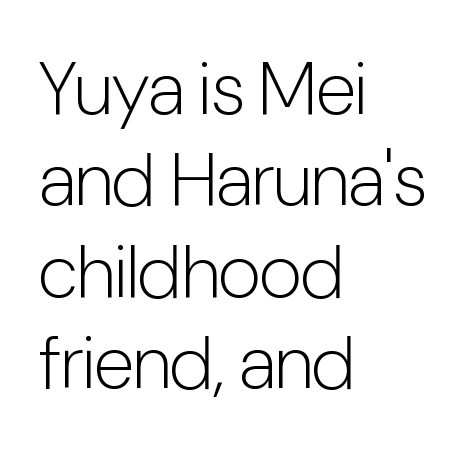
{"serif": "no", "italic": "no", "bold": "no", "weight": "light", "width": "condensed", "stroke_contrast": "low", "x_height": "medium", "monospaced": "no", "underline": "no", "align": "left", "line_spacing_ratio": 1.22, "letter_spacing": "normal", "letter_spacing_em": 0.0, "glyph_px": 75}
